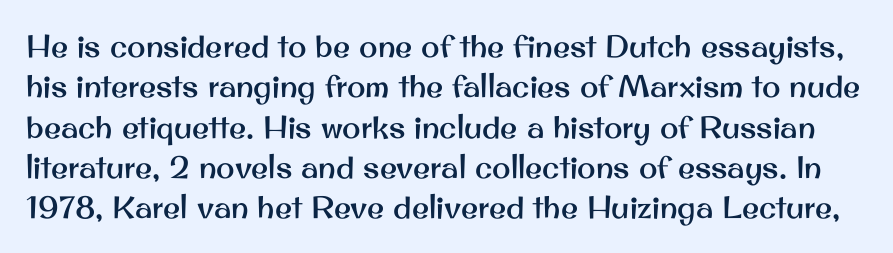
Character widths vary here, with narrow letters taking less room than wide ones. How would I describe the line gaps? Plain and ordinary. Check under the words: just untouched page. The line texture is even and compact thanks to regular tracking.
